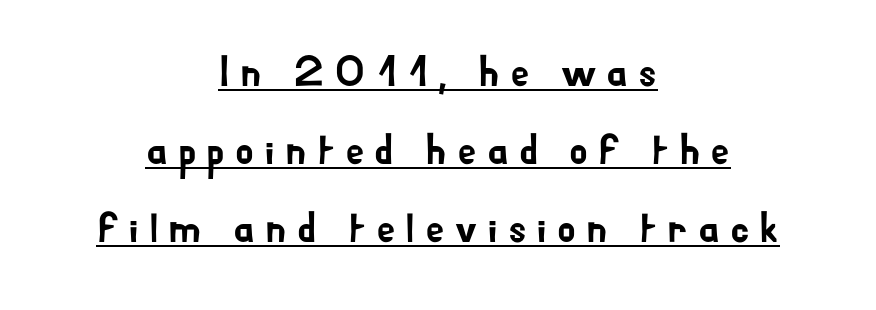
The image shows 43 px sans-serif type, upright; set centered, line spacing 1.81x, unusually wide letter spacing (+0.23 em), underlined; low stroke contrast and a small x-height.
